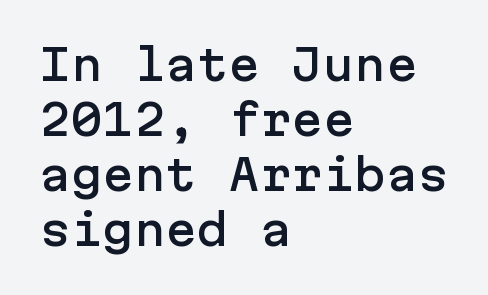
{"serif": "no", "italic": "no", "width": "normal", "stroke_contrast": "low", "x_height": "medium", "underline": "no", "align": "left", "line_spacing": "normal", "line_spacing_ratio": 1.31, "letter_spacing": "normal", "letter_spacing_em": 0.0, "glyph_px": 42}
